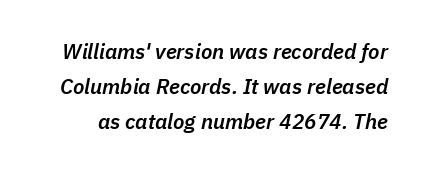
In terms of posture, this sample is oblique. This rendering features lettering with no underline. The designer left line spacing at the default. In terms of weight, the rendering is demibold, just under bold. A typesetter would call this zero additional tracking.
